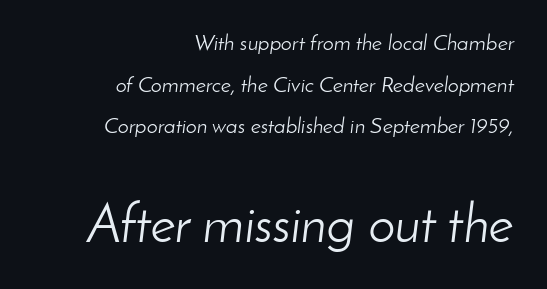
Q: Is the text bold? A: No.
Q: Is the text italic (slanted)? A: Yes, it leans right by about 8 degrees.
Q: Is the text underlined? A: No.
Q: How is the paragraph aligned? A: Right-aligned.
Q: Is the spacing between letters normal or unusually wide? A: Normal.
Q: Which block of text is set in a larger size, the first (top) or the second (bottom)? A: The second (bottom) one.
Q: Width (condensed, normal, or wide)? A: Normal.
Q: Stroke contrast? A: Low.
Q: x-height? A: Small.
Q: Monospaced? A: No.
